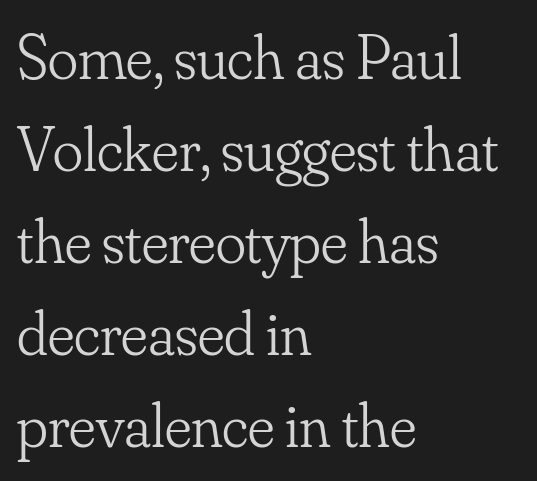
{"serif": "yes", "italic": "no", "bold": "no", "weight": "light", "width": "normal", "stroke_contrast": "low", "x_height": "small", "monospaced": "no", "underline": "no", "align": "left", "line_spacing": "normal", "line_spacing_ratio": 1.46, "letter_spacing": "normal", "letter_spacing_em": 0.0, "glyph_px": 63}
